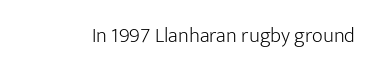
The image shows 21 px text type, upright; set normal letter spacing, not underlined.
